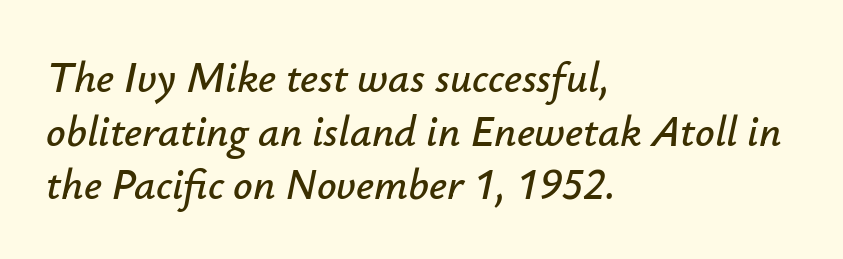
The image shows 43 px text type, italic (leaning right); set left-aligned, normal line spacing (1.25x), normal letter spacing, not underlined; low stroke contrast and a small x-height.
